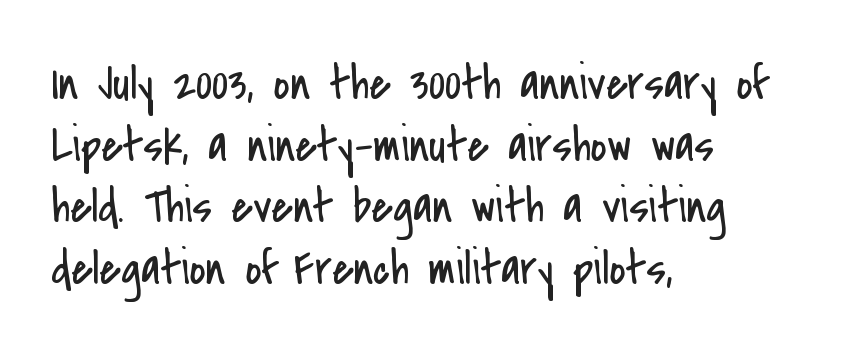
Teacher's note: observe the even left margin — that is flush-left alignment. Quick note: not italic, upright. No heavy texture on the line: the type isn't bold. Each new line begins a customary step beneath the previous one.
